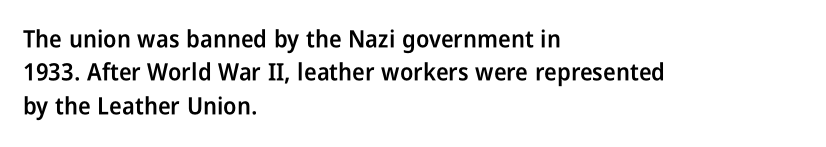
The image shows 24 px text type, upright; set left-aligned, normal line spacing (1.39x), normal letter spacing, not underlined.
